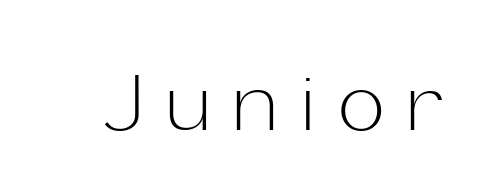
The face used here is a sans, in the tradition of grotesques and geometrics. The face looks like a standard text weight, possibly lighter. In terms of letterspacing, this is a distinctly airy, spread setting. A roman cut, with each character standing at attention. Character widths vary here, with narrow letters taking less room than wide ones.
